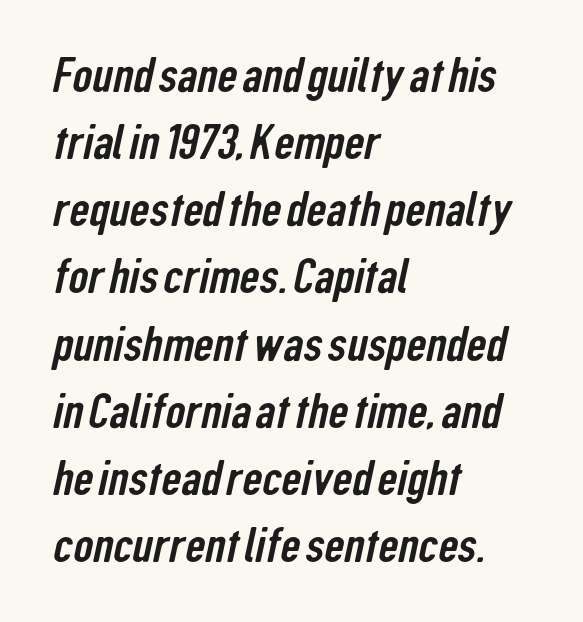
Which margin do the lines hug? The left one — the right edge is uneven. The tracking reads as untouched default to a designer's eye. Compared with typical paragraphs, the rows here are spaced about the same. Each letter's strokes conclude bluntly, with no projecting serifs. The gap between lines stays unmarked.
